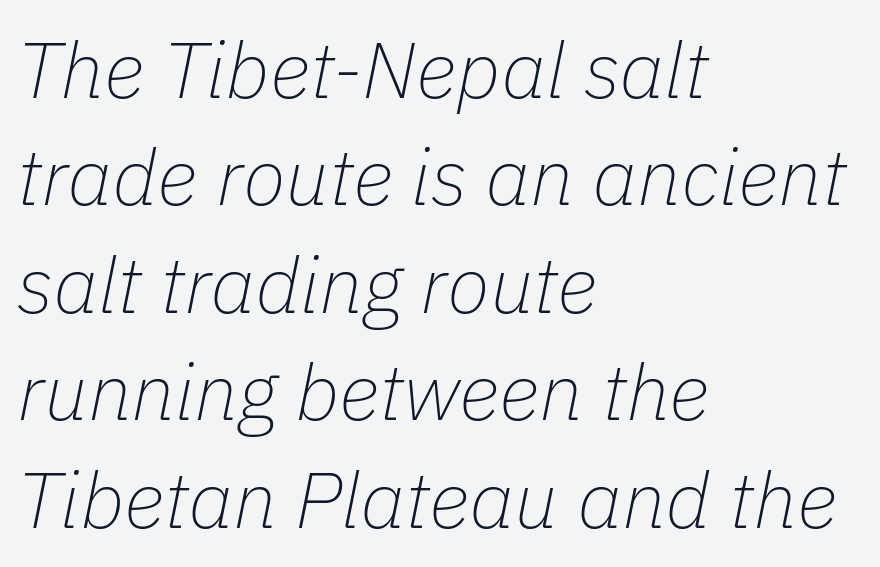
Line starts are locked; line ends wander. A typesetter would call this leading conventional body-copy spacing. If you drew a line through each stem, it would be angled. Short note: letters normally spaced.
